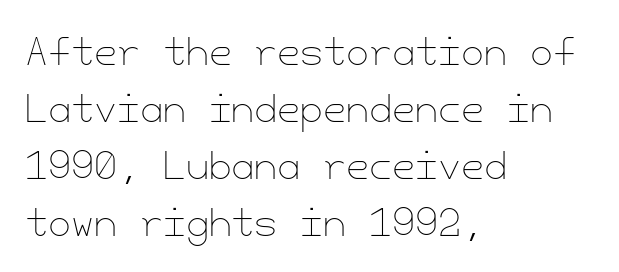
{"italic": "no", "bold": "no", "weight": "thin", "width": "normal", "stroke_contrast": "low", "x_height": "small", "underline": "no", "align": "left", "line_spacing": "normal", "line_spacing_ratio": 1.54, "letter_spacing": "normal", "letter_spacing_em": 0.0, "glyph_px": 37}
